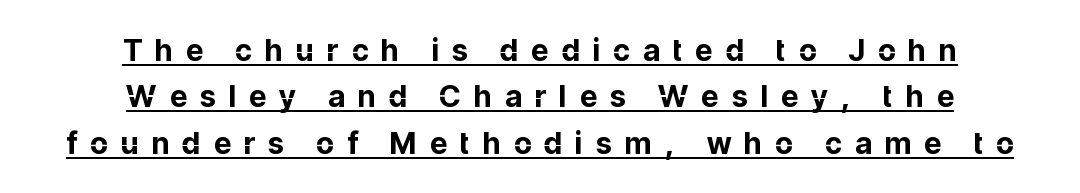
The image shows 30 px bold sans-serif type, upright; set centered, normal line spacing (1.55x), unusually wide letter spacing (+0.44 em), underlined; low stroke contrast and a medium x-height.
